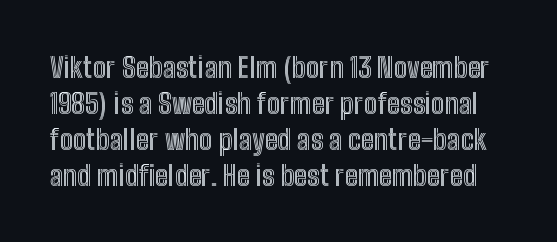
Q: Is the text italic (slanted)? A: No, it is upright.
Q: Is the text underlined? A: No.
Q: Is the spacing between letters normal or unusually wide? A: Normal.
Q: Is the spacing between lines tight, normal or loose? A: Normal.
Q: Width (condensed, normal, or wide)? A: Condensed.
Q: x-height? A: Medium.
Q: Monospaced? A: No.
